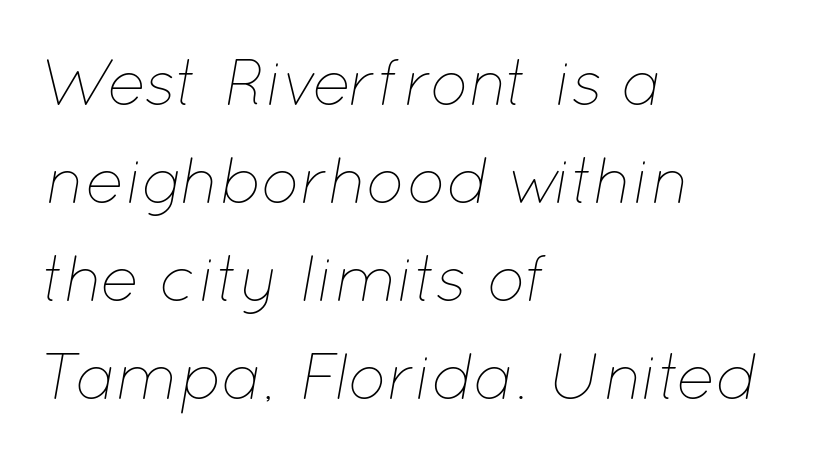
Q: Is the text bold? A: No.
Q: Is the text italic (slanted)? A: Yes, it leans right by about 12 degrees.
Q: Is the text underlined? A: No.
Q: How is the paragraph aligned? A: Left-aligned.
Q: Is the spacing between letters normal or unusually wide? A: Normal.
Q: Is the spacing between lines tight, normal or loose? A: Normal.
Q: Width (condensed, normal, or wide)? A: Normal.
Q: Stroke contrast? A: Low.
Q: x-height? A: Medium.
Q: Monospaced? A: No.
